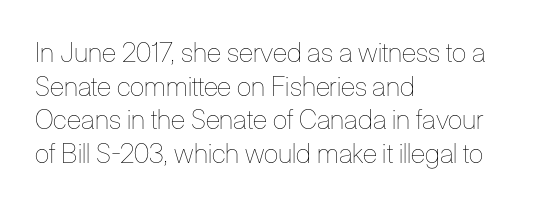
Whoever set this chose a conventional vertical rhythm. Each stroke keeps to a modest, everyday thickness or less. Is there any slant? The stems are plumb. Any mark beneath the type? The region is blank. Horizontal alignment here is leftward, the default for most running prose.
